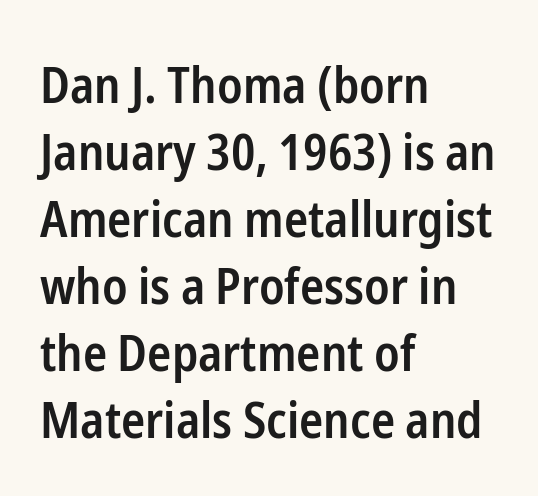
The image shows 50 px semibold, condensed sans-serif type, upright; set left-aligned, normal line spacing (1.34x), normal letter spacing, not underlined; low stroke contrast and a medium x-height.
